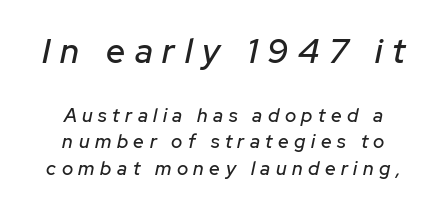
Tall strokes in this sample are angled rather than plumb. Each letter keeps its own natural width here, so spacing adapts to shape. Decoration check: the copy has no underline. In CSS terms this would be text-align: center. The tracking jumps out immediately: characters are airy and widely separated. Vertical spacing — default.
